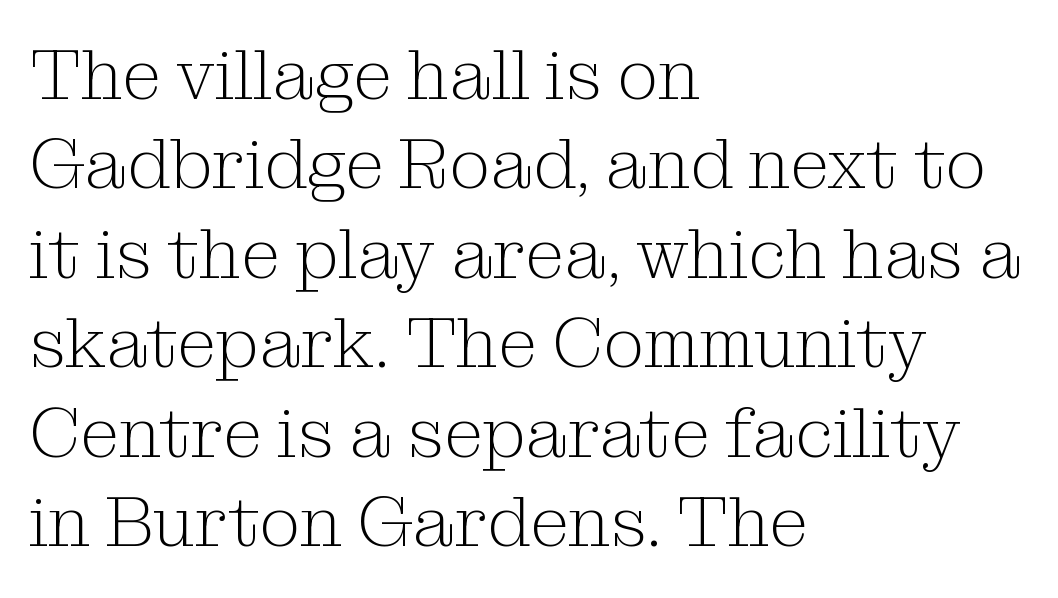
{"serif": "yes", "italic": "no", "bold": "no", "weight": "light", "width": "normal", "stroke_contrast": "medium", "x_height": "medium", "monospaced": "no", "underline": "no", "align": "left", "line_spacing": "normal", "line_spacing_ratio": 1.26, "letter_spacing": "normal", "letter_spacing_em": 0.0, "glyph_px": 71}
